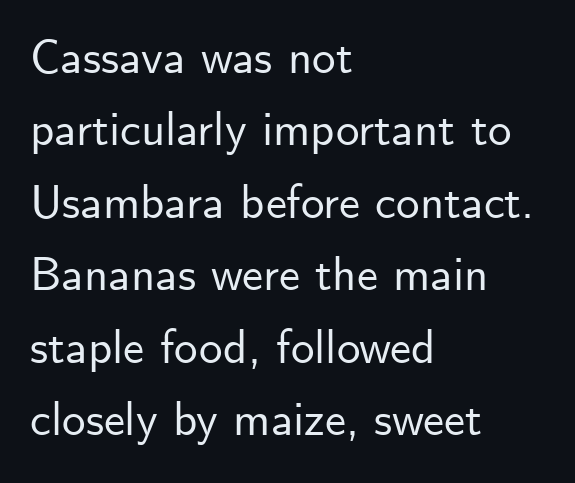
{"serif": "no", "italic": "no", "width": "normal", "stroke_contrast": "low", "x_height": "small", "monospaced": "no", "underline": "no", "align": "left", "line_spacing": "normal", "line_spacing_ratio": 1.54, "letter_spacing": "normal", "letter_spacing_em": 0.0, "glyph_px": 47}
